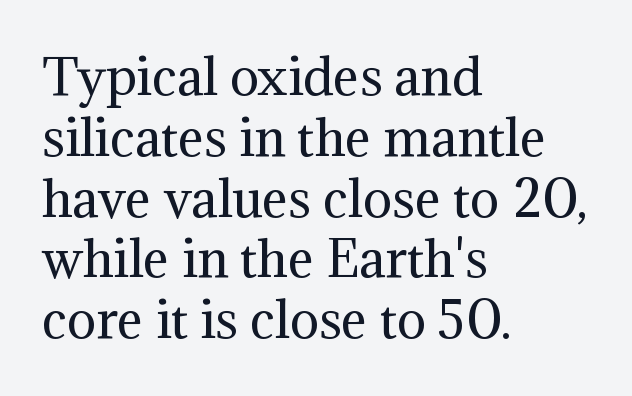
Glyph-to-glyph distance matches everyday printed text. Small tapered or slab feet sit at the stroke ends, so this counts as serif. The baseline area is clear. This sample uses an upright cut, with every glyph sitting square on the baseline. The letters advance in unequal steps, a hallmark of proportional type. Visually the block forms a straight wall on the left and a jagged coastline on the right.
